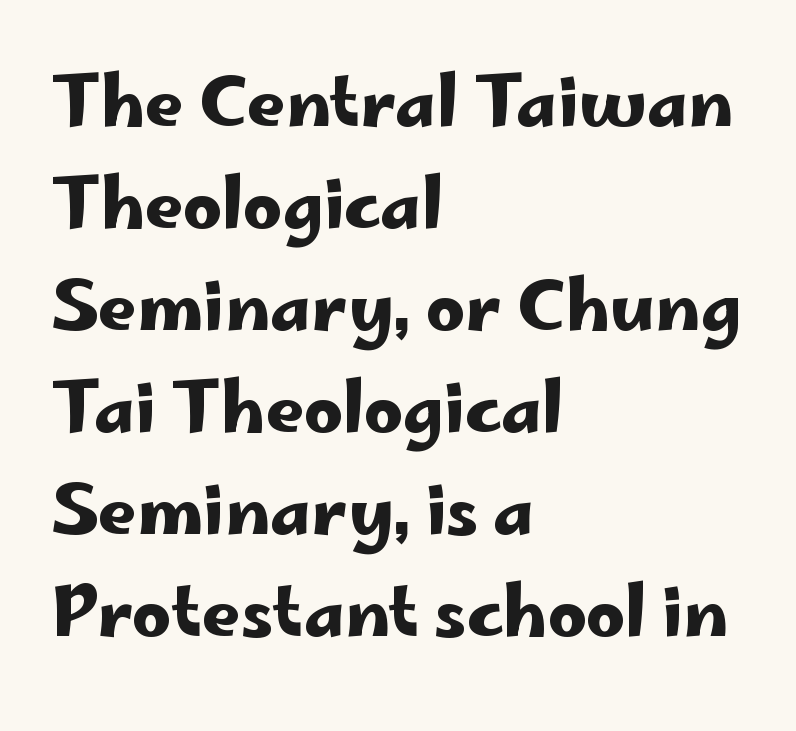
The image shows 68 px wide sans-serif type, upright; set left-aligned, normal line spacing (1.5x), normal letter spacing, not underlined; low stroke contrast and a small x-height.
